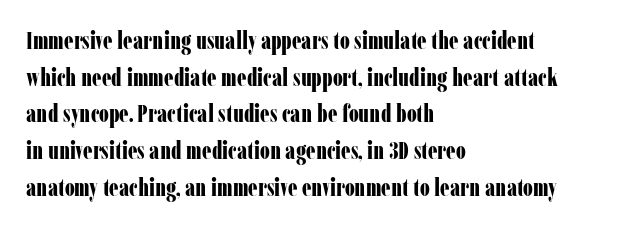
A typesetter would call this zero additional tracking. The letters stand upright; this is a roman face. Regular leading. The passage is arranged the way most books set body copy — flush left. Rule under the text: the space is simply empty. Strokes here are thick enough to call this a true bold.
